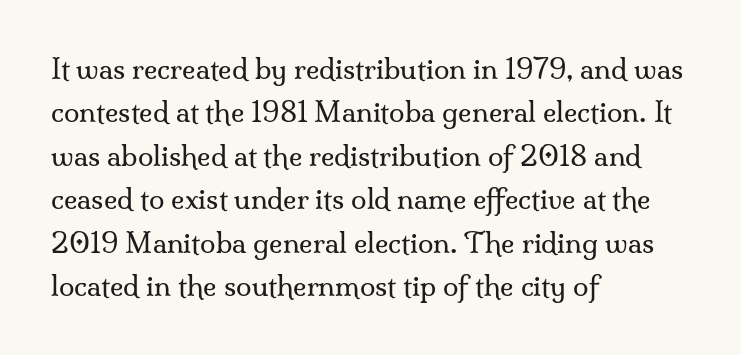
The image shows 28 px regular-weight serif type, upright; set left-aligned, normal line spacing (1.55x), normal letter spacing, not underlined; medium stroke contrast and a small x-height.
